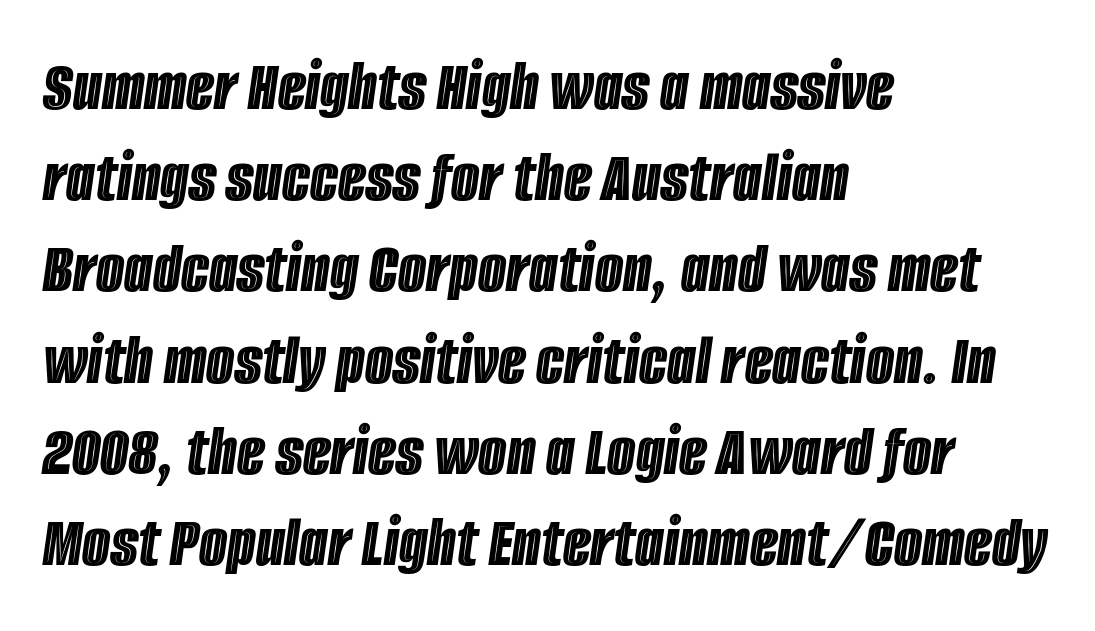
Q: Is the text italic (slanted)? A: Yes, it leans right by about 8 degrees.
Q: Is the text underlined? A: No.
Q: How is the paragraph aligned? A: Left-aligned.
Q: Is the spacing between letters normal or unusually wide? A: Normal.
Q: Is the spacing between lines tight, normal or loose? A: Normal.
Q: Width (condensed, normal, or wide)? A: Condensed.
Q: x-height? A: Large.
Q: Monospaced? A: No.
